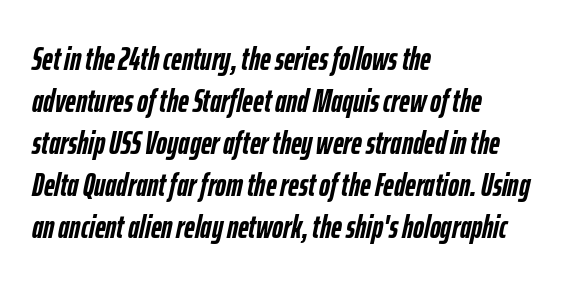
{"italic": "yes", "lean": "right", "slant_degrees": 12, "bold": "yes", "weight": "semibold", "width": "condensed", "stroke_contrast": "low", "x_height": "medium", "monospaced": "no", "underline": "no", "align": "left", "line_spacing": "normal", "line_spacing_ratio": 1.27, "letter_spacing": "normal", "letter_spacing_em": 0.0, "glyph_px": 33}
